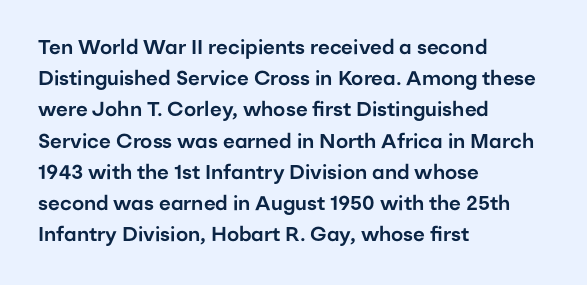
{"italic": "no", "underline": "no", "align": "left", "line_spacing": "normal", "line_spacing_ratio": 1.56, "letter_spacing": "normal", "letter_spacing_em": 0.0, "glyph_px": 20}
